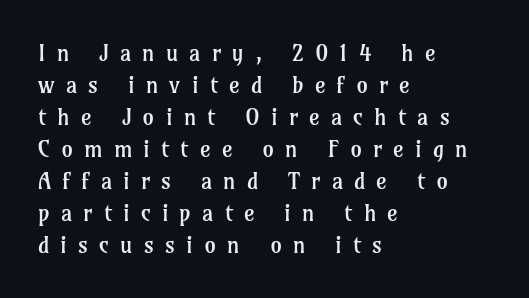
{"italic": "no", "bold": "no", "underline": "no", "align": "left", "line_spacing": "normal", "line_spacing_ratio": 1.39, "letter_spacing": "wide", "letter_spacing_em": 0.48, "glyph_px": 23}
